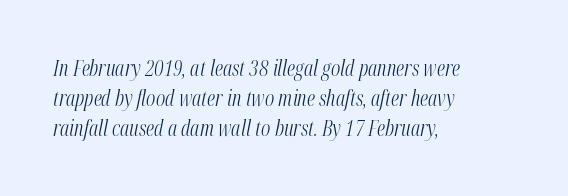
The image shows 21 px text type, italic (leaning right); set left-aligned, normal line spacing (1.42x), normal letter spacing, not underlined.
